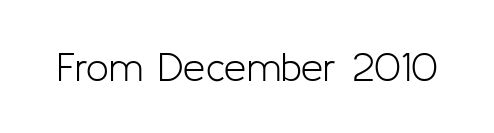
Q: Is the text bold? A: No.
Q: Is the text italic (slanted)? A: No, it is upright.
Q: Is the typeface a serif or a sans-serif typeface? A: Sans-serif.
Q: Is the text underlined? A: No.
Q: Is the spacing between letters normal or unusually wide? A: Normal.
Q: Width (condensed, normal, or wide)? A: Normal.
Q: Stroke contrast? A: Low.
Q: x-height? A: Medium.
Q: Monospaced? A: No.
